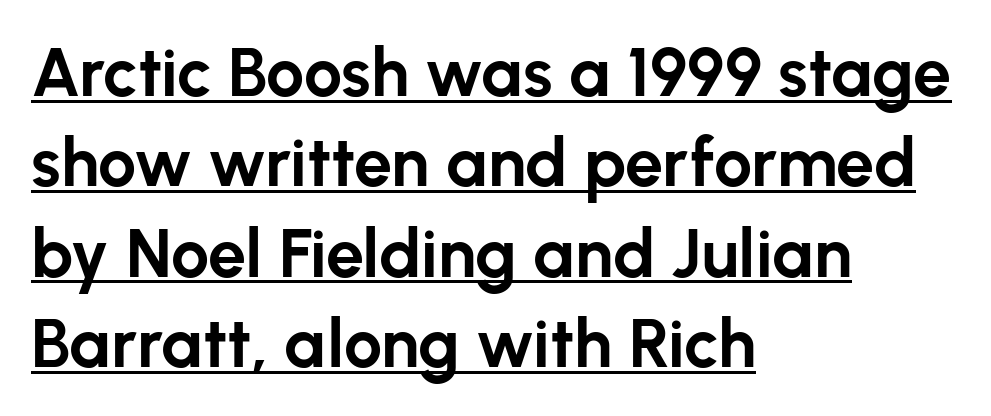
The image shows 68 px bold sans-serif type, upright; set left-aligned, normal line spacing (1.33x), normal letter spacing, underlined; low stroke contrast and a medium x-height.
